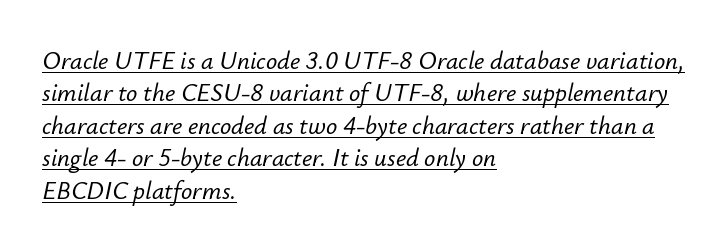
The gaps between neighbouring characters are ordinary and unremarkable. Horizontal alignment here is leftward, the default for most running prose. An italicized treatment has been applied to the whole sample. Has an underline been added? It has. The vertical gap from one line to the next is medium.
